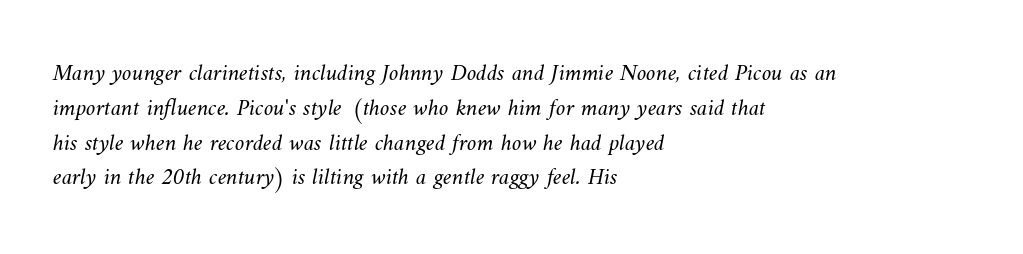
The rendering uses a moderate line-height, typical for paragraphs. These lines stack with their left ends in a neat column. Letter spacing: default. The cut favours lightness, reaching ordinary text weight at its darkest. Letters rest on an invisible, unmarked baseline.
